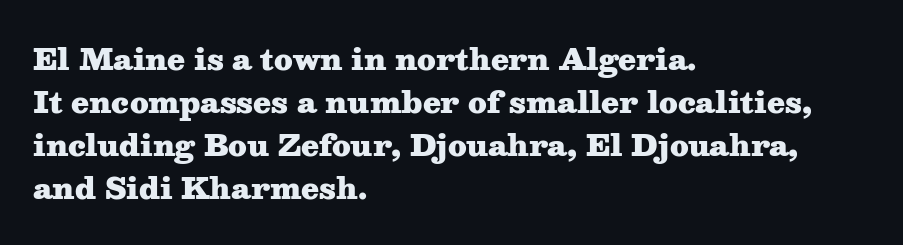
The image shows 29 px heavy, wide serif type, upright; set left-aligned, normal line spacing (1.48x), normal letter spacing, not underlined; medium stroke contrast and a medium x-height.
